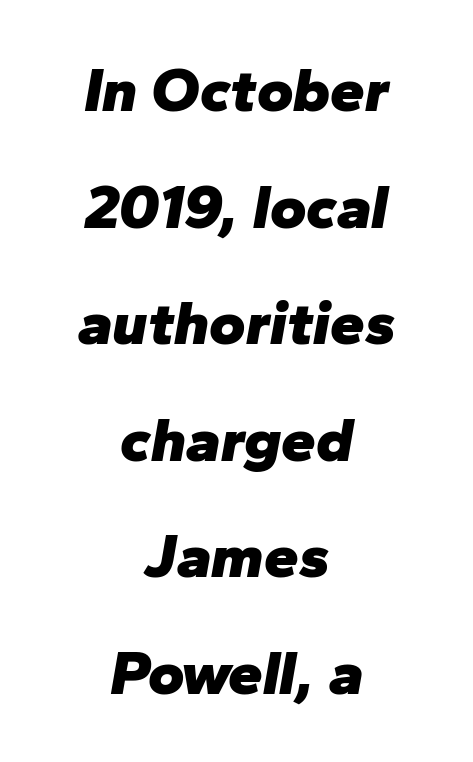
The image shows 62 px heavy type, italic (leaning right); set centered, line spacing 1.88x, normal letter spacing, not underlined; low stroke contrast and a medium x-height.
